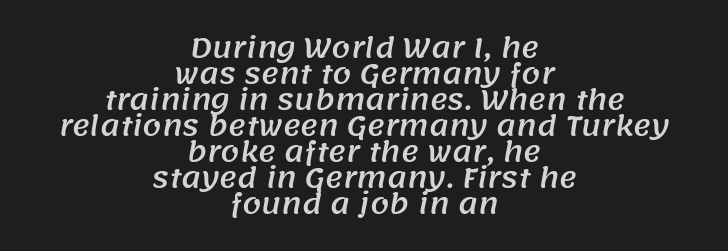
{"underline": "no", "align": "center", "line_spacing": "tight", "line_spacing_ratio": 0.96, "letter_spacing": "normal", "letter_spacing_em": 0.0, "glyph_px": 27}
